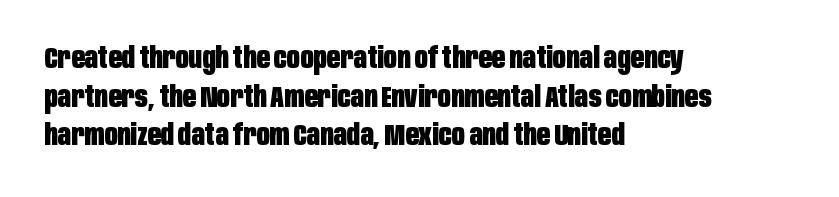
Q: Is the text bold? A: Yes.
Q: Is the text italic (slanted)? A: No, it is upright.
Q: Is the typeface a serif or a sans-serif typeface? A: Sans-serif.
Q: Is the text underlined? A: No.
Q: How is the paragraph aligned? A: Left-aligned.
Q: Is the spacing between letters normal or unusually wide? A: Normal.
Q: Is the spacing between lines tight, normal or loose? A: Normal.
Q: Width (condensed, normal, or wide)? A: Condensed.
Q: Stroke contrast? A: Low.
Q: x-height? A: Large.
Q: Monospaced? A: No.
